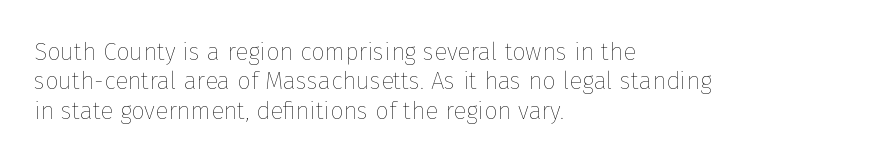
Notice how the stems are strictly vertical — no italics here. Standard letterfit; no display-style spreading of the glyphs. The space beneath each line is pristine and unruled. Counters stay open thanks to moderate or lighter strokes. A classic flush-left, rag-right setting is used for this passage.
